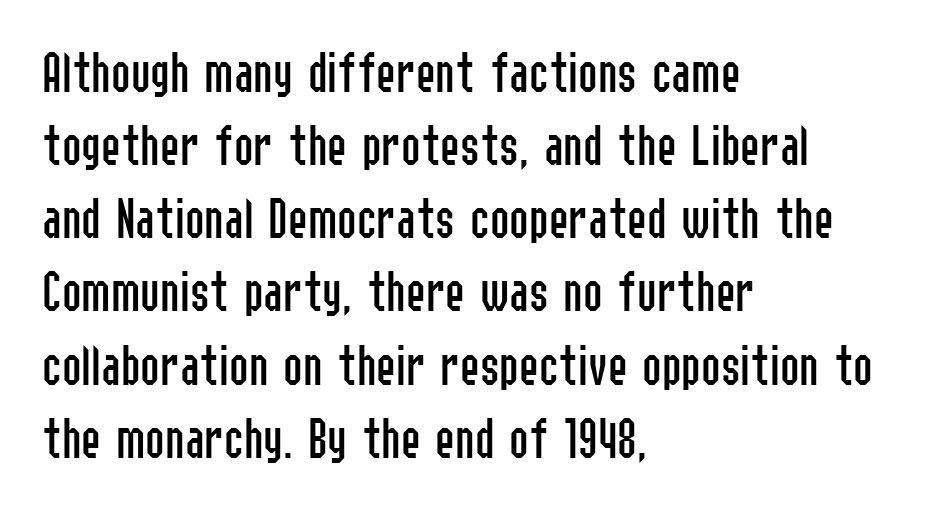
The image shows 59 px regular-weight, condensed sans-serif type, upright; set left-aligned, line spacing 1.24x, normal letter spacing, not underlined; low stroke contrast and a medium x-height.
